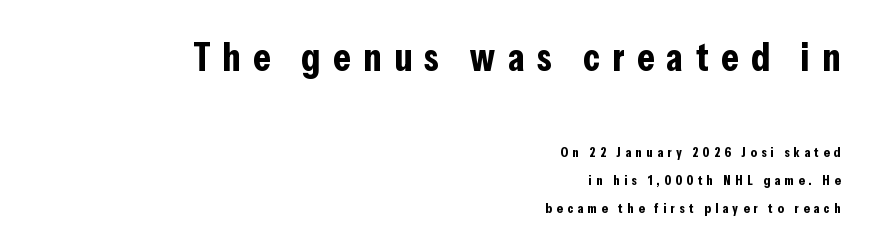
The image shows 40 px bold, condensed sans-serif type, upright; set right-aligned, loose line spacing (1.98x), unusually wide letter spacing (+0.31 em), not underlined; the first (top) block is 2.86x larger; low stroke contrast and a medium x-height.
